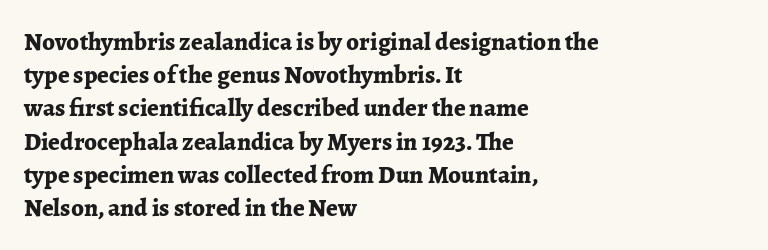
{"italic": "no", "bold": "yes", "underline": "no", "align": "left", "line_spacing": "normal", "line_spacing_ratio": 1.33, "letter_spacing": "normal", "letter_spacing_em": 0.0, "glyph_px": 25}
